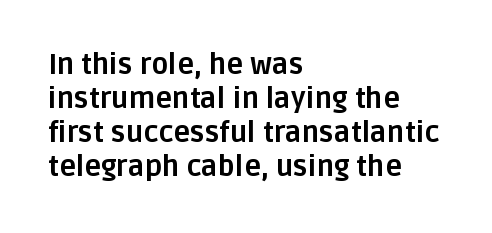
{"serif": "no", "italic": "no", "bold": "yes", "weight": "bold", "width": "normal", "stroke_contrast": "low", "x_height": "large", "monospaced": "no", "underline": "no", "align": "left", "line_spacing_ratio": 1.21, "letter_spacing": "normal", "letter_spacing_em": 0.0, "glyph_px": 28}
